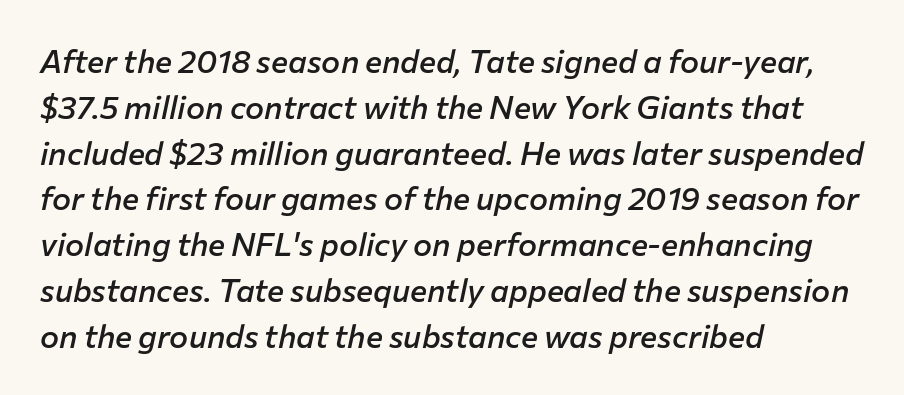
{"italic": "yes", "lean": "right", "slant_degrees": 12, "bold": "semi", "weight": "semibold", "width": "normal", "stroke_contrast": "low", "x_height": "medium", "monospaced": "no", "underline": "no", "align": "left", "line_spacing": "normal", "line_spacing_ratio": 1.43, "letter_spacing": "normal", "letter_spacing_em": 0.0, "glyph_px": 32}
